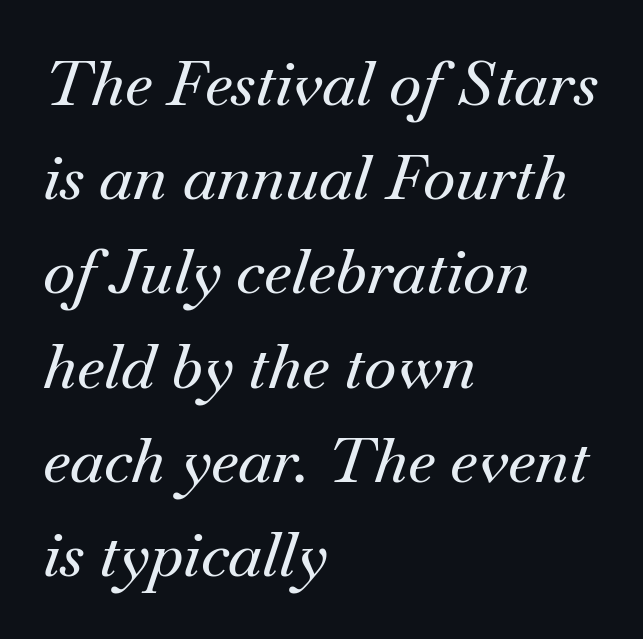
Q: Is the text italic (slanted)? A: Yes, it leans right by about 18 degrees.
Q: Is the typeface a serif or a sans-serif typeface? A: Serif.
Q: Is the text underlined? A: No.
Q: How is the paragraph aligned? A: Left-aligned.
Q: Is the spacing between letters normal or unusually wide? A: Normal.
Q: Is the spacing between lines tight, normal or loose? A: Normal.
Q: Width (condensed, normal, or wide)? A: Normal.
Q: Stroke contrast? A: Medium.
Q: x-height? A: Small.
Q: Monospaced? A: No.
